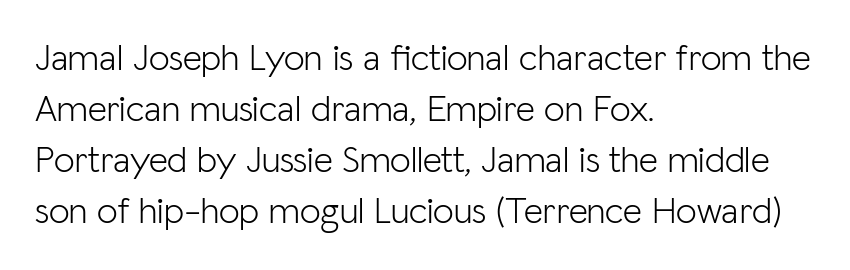
The image shows 37 px light sans-serif type, upright; set left-aligned, normal line spacing (1.38x), normal letter spacing, not underlined; low stroke contrast and a medium x-height.
